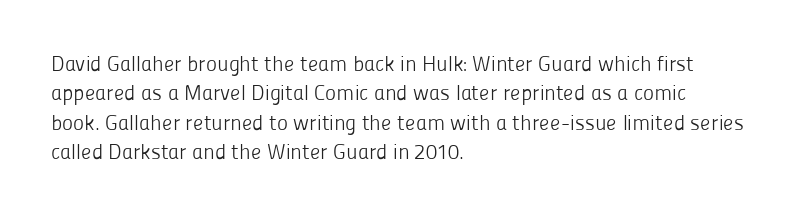
{"italic": "no", "bold": "no", "underline": "no", "align": "left", "line_spacing": "normal", "line_spacing_ratio": 1.4, "letter_spacing": "normal", "letter_spacing_em": 0.0, "glyph_px": 21}
